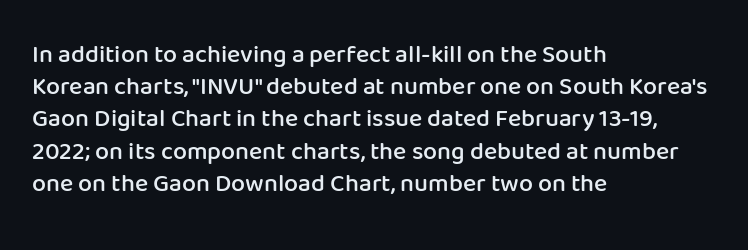
Typesetter's note: demi weight, one step under bold. What's the leading like? Ordinary, nothing unusual. Observe the ordinary spacing: letters are neighbours, not strangers. Anything drawn beneath the words? Only blank space.
